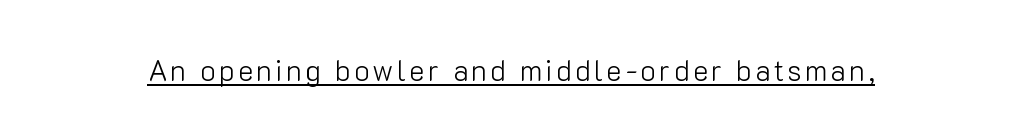
Q: Is the text bold? A: No.
Q: Is the text italic (slanted)? A: No, it is upright.
Q: Is the typeface a serif or a sans-serif typeface? A: Sans-serif.
Q: Is the text underlined? A: Yes.
Q: Width (condensed, normal, or wide)? A: Normal.
Q: Stroke contrast? A: Low.
Q: x-height? A: Medium.
Q: Monospaced? A: No.
